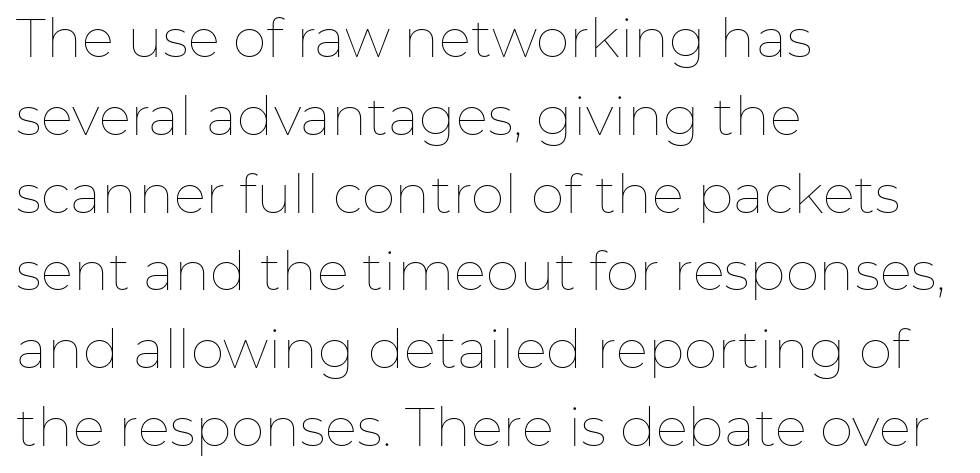
The image shows 54 px thin type, upright; set left-aligned, normal line spacing (1.44x), normal letter spacing, not underlined; low stroke contrast and a medium x-height.
